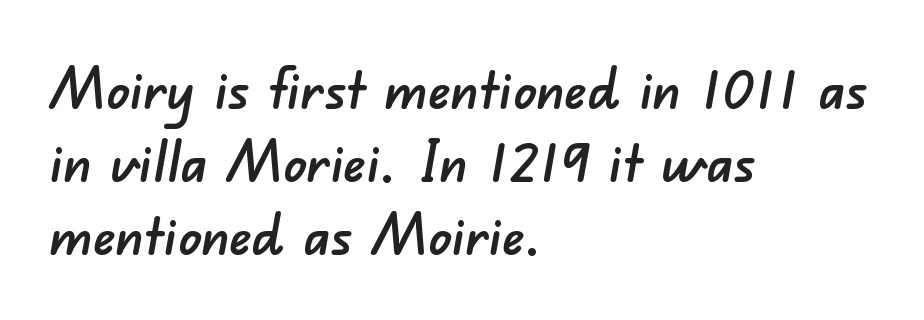
Q: Is the typeface a serif or a sans-serif typeface? A: Sans-serif.
Q: Is the text underlined? A: No.
Q: How is the paragraph aligned? A: Left-aligned.
Q: Is the spacing between letters normal or unusually wide? A: Normal.
Q: Is the spacing between lines tight, normal or loose? A: Normal.
Q: Width (condensed, normal, or wide)? A: Normal.
Q: Stroke contrast? A: Low.
Q: x-height? A: Small.
Q: Monospaced? A: No.
